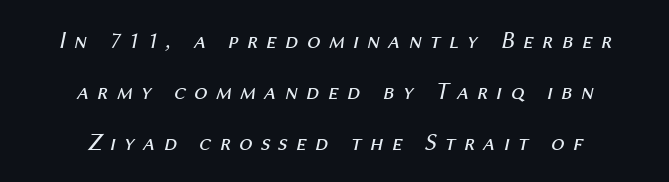
The typesetting does not lean heavy: it is not bold. Honestly, there is no underline to notice here at all. It's the slanting kind of type. Every row of glyphs is offset so its center matches the block's center. Characters follow at a spacing far wider than the type designer built in. Leading is clearly above the norm, producing a sparse column.
